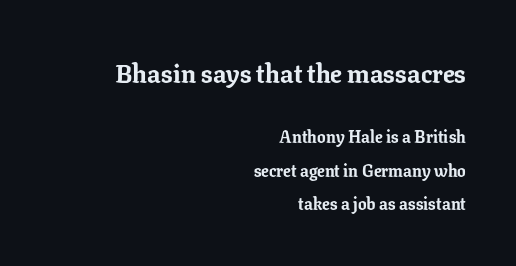
The image shows 26 px bold type, upright; set right-aligned, loose line spacing (1.95x), normal letter spacing, not underlined; the first (top) block is 1.53x larger.
